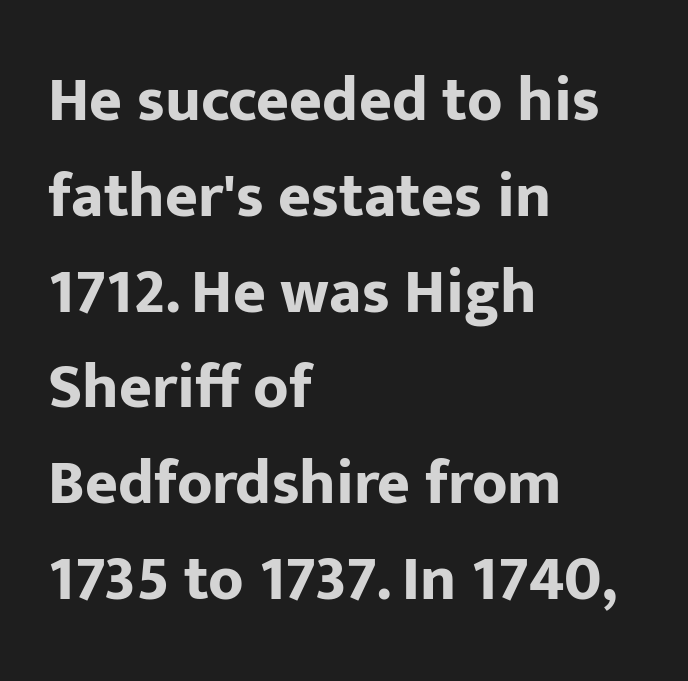
Spacing verdict: proportional, widths tailored to each character. Does the weight exceed regular? Yes, all the way to bold. Tall strokes in this sample are plumb rather than angled. Look at the bottom of the vertical strokes: they stop flat, with no serifs. Notice how descenders clear the ascenders below comfortably — that's standard leading.
